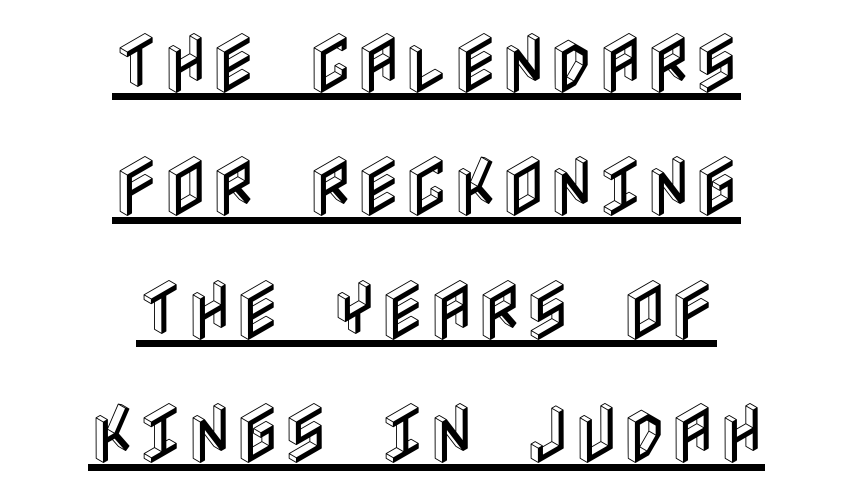
{"italic": "no", "width": "condensed", "x_height": "large", "underline": "yes", "align": "center", "line_spacing_ratio": 1.87, "letter_spacing": "normal", "letter_spacing_em": 0.0, "glyph_px": 66}
